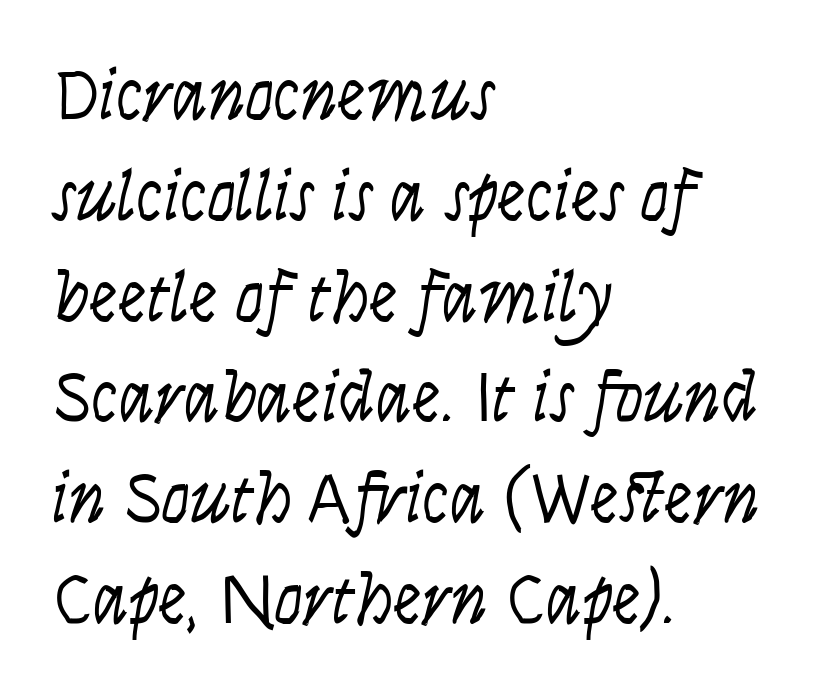
The image shows 72 px light, condensed type, italic (leaning right); set left-aligned, normal line spacing (1.4x), normal letter spacing, not underlined; low stroke contrast and a large x-height.
